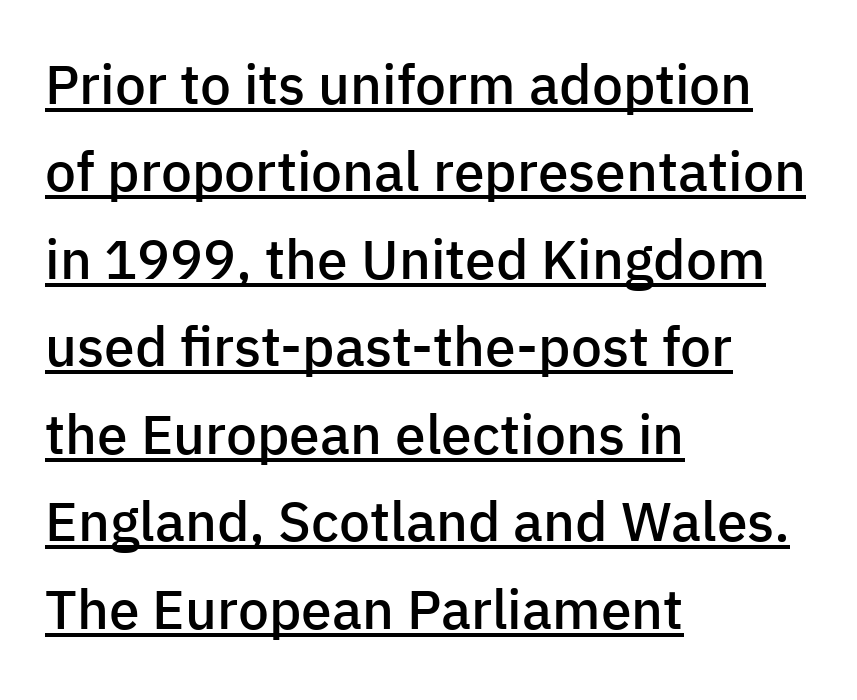
Typesetter's note: demi weight, one step under bold. Each line of the rendering has a horizontal stroke beneath the glyphs. How would I describe the line gaps? Plain and ordinary. These lines were composed using upright roman letters. These lines are set flush left with a ragged right edge. A sans-serif font was chosen for this passage.
